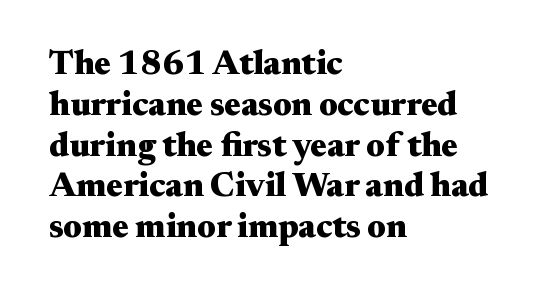
{"serif": "yes", "italic": "no", "bold": "yes", "weight": "heavy", "width": "wide", "stroke_contrast": "medium", "x_height": "small", "monospaced": "no", "underline": "no", "align": "left", "line_spacing_ratio": 1.2, "letter_spacing": "normal", "letter_spacing_em": 0.0, "glyph_px": 34}
